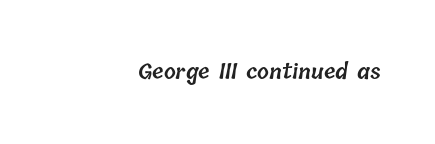
The image shows 21 px text type; set right-aligned, normal letter spacing, not underlined.
